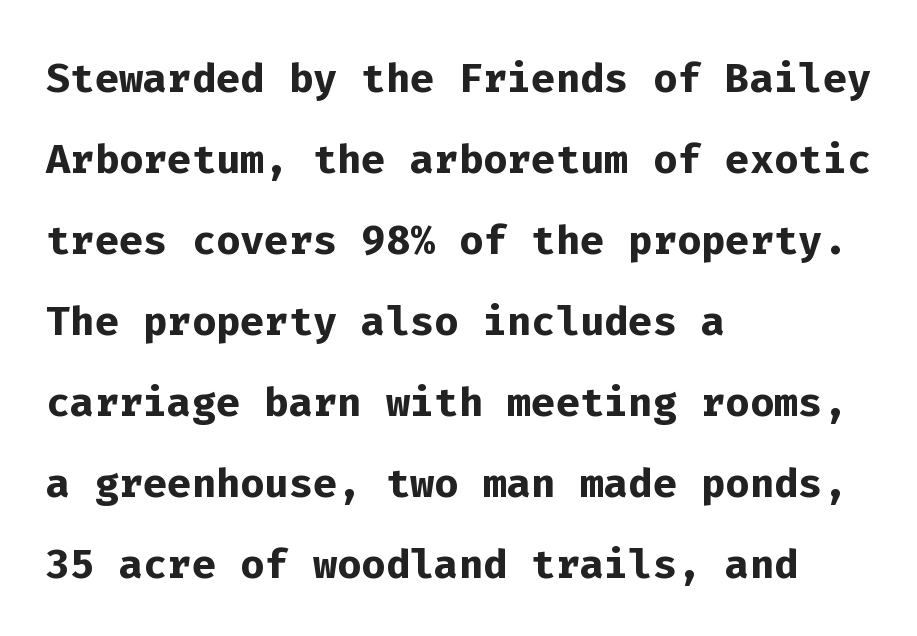
{"serif": "no", "italic": "no", "bold": "yes", "weight": "semibold", "width": "normal", "stroke_contrast": "low", "x_height": "medium", "monospaced": "yes", "underline": "no", "align": "left", "line_spacing": "normal", "line_spacing_ratio": 1.42, "letter_spacing": "normal", "letter_spacing_em": 0.0, "glyph_px": 57}
